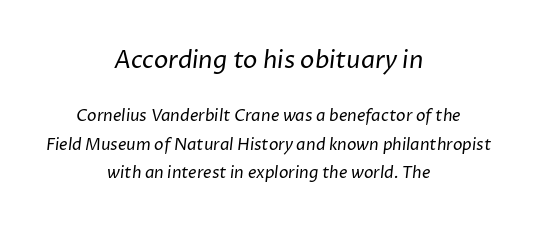
The image shows 24 px text type; set centered, line spacing 1.76x, normal letter spacing, not underlined; the first (top) block is 1.5x larger.
